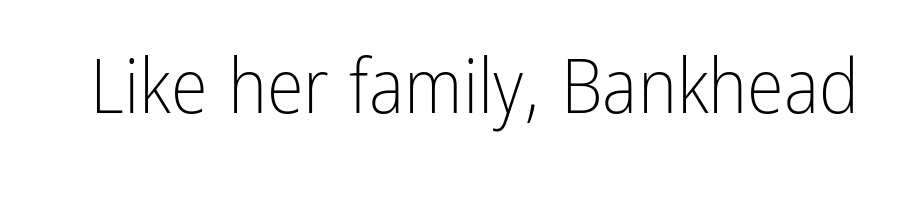
The image shows 75 px light, condensed sans-serif type, upright; set normal letter spacing, not underlined; low stroke contrast and a medium x-height.
